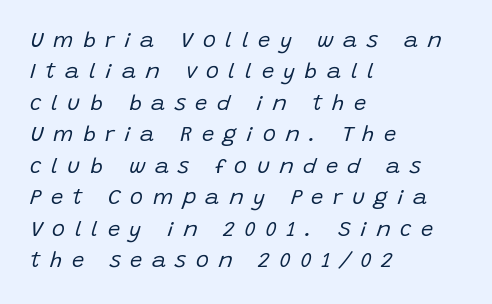
The image shows 22 px text type, italic (leaning right); set left-aligned, normal line spacing (1.43x), unusually wide letter spacing (+0.43 em), not underlined.
